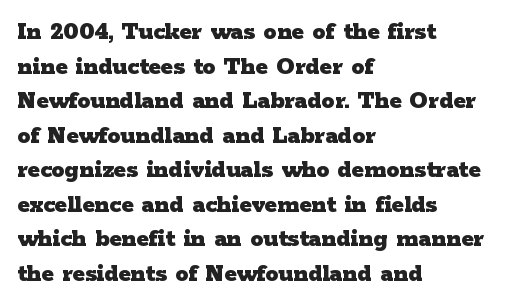
{"italic": "no", "bold": "yes", "underline": "no", "align": "left", "line_spacing": "normal", "line_spacing_ratio": 1.33, "letter_spacing": "normal", "letter_spacing_em": 0.0, "glyph_px": 26}
